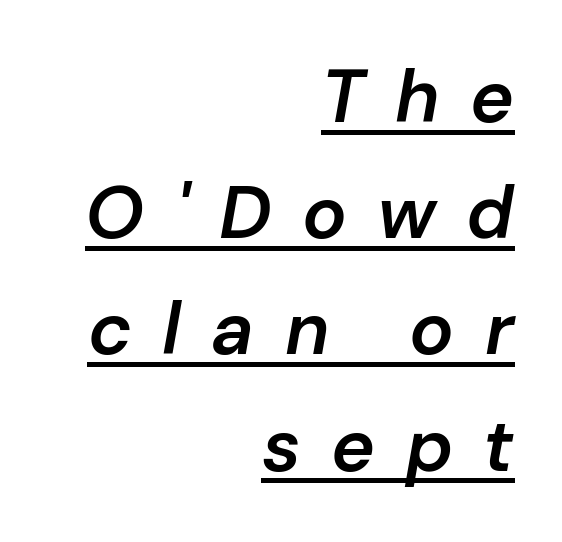
The image shows 74 px semibold type, italic (leaning right); set right-aligned, normal line spacing (1.57x), unusually wide letter spacing (+0.41 em), underlined; low stroke contrast and a medium x-height.
